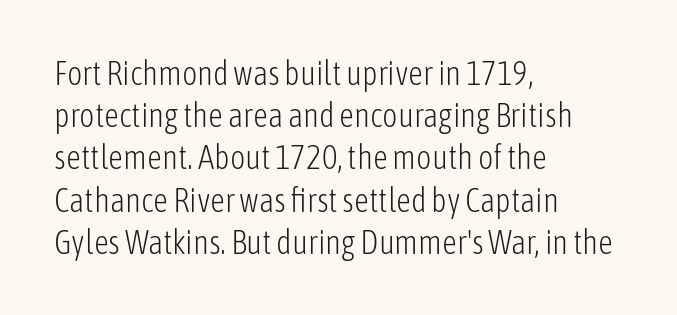
Q: Is the text bold? A: No.
Q: Is the text italic (slanted)? A: No, it is upright.
Q: Is the typeface a serif or a sans-serif typeface? A: Sans-serif.
Q: Is the text underlined? A: No.
Q: How is the paragraph aligned? A: Left-aligned.
Q: Is the spacing between letters normal or unusually wide? A: Normal.
Q: Is the spacing between lines tight, normal or loose? A: Normal.
Q: Width (condensed, normal, or wide)? A: Condensed.
Q: Stroke contrast? A: Low.
Q: x-height? A: Medium.
Q: Monospaced? A: No.
